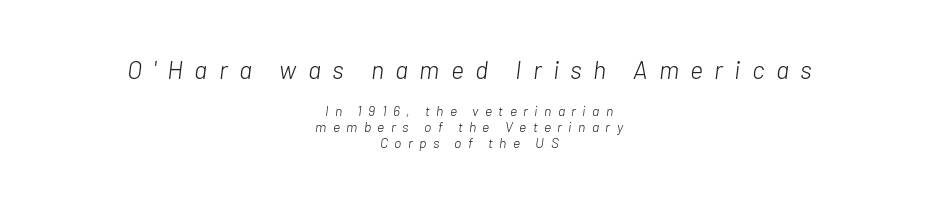
The image shows 25 px text type, italic (leaning right); set centered, tight line spacing (1.14x), unusually wide letter spacing (+0.45 em), not underlined; the first (top) block is 1.79x larger.
